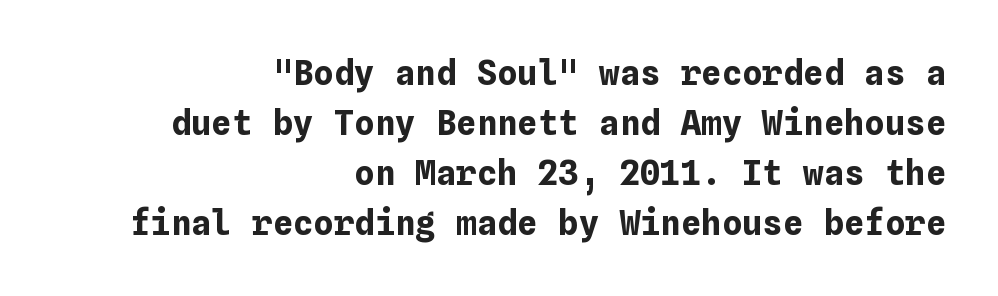
Nothing unusual about the tracking: characters are spaced as the font intends. Descenders are the only things crossing below the line. As a designer I'd log this as weight 700, bold. Normally led — the rows are evenly, conventionally spaced. Teacher's note: observe the even right margin — that is flush-right alignment.
